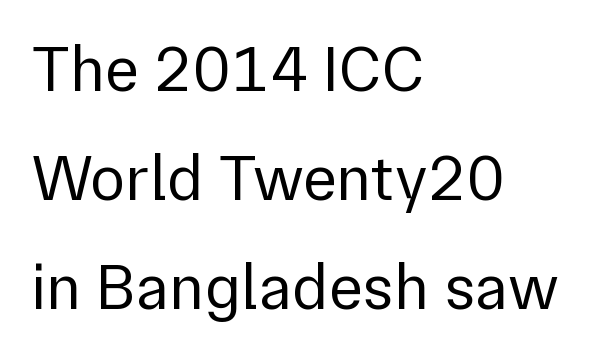
The image shows 65 px regular-weight sans-serif type, upright; set left-aligned, normal line spacing (1.68x), normal letter spacing, not underlined; low stroke contrast and a medium x-height.
